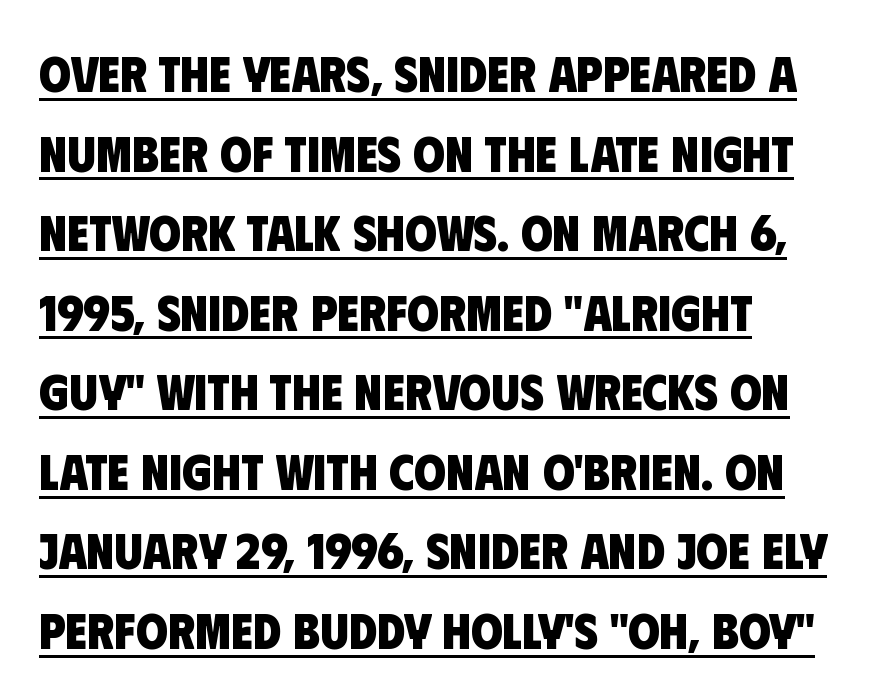
This rendering employs a face without finishing strokes, i.e., a sans-serif. Leftover space on each line is placed entirely after the last word. Each line of the rendering has a horizontal stroke beneath the glyphs. Note the varied advance widths — an 'i' is clearly narrower than an 'm'. Each new line begins a customary step beneath the previous one.
